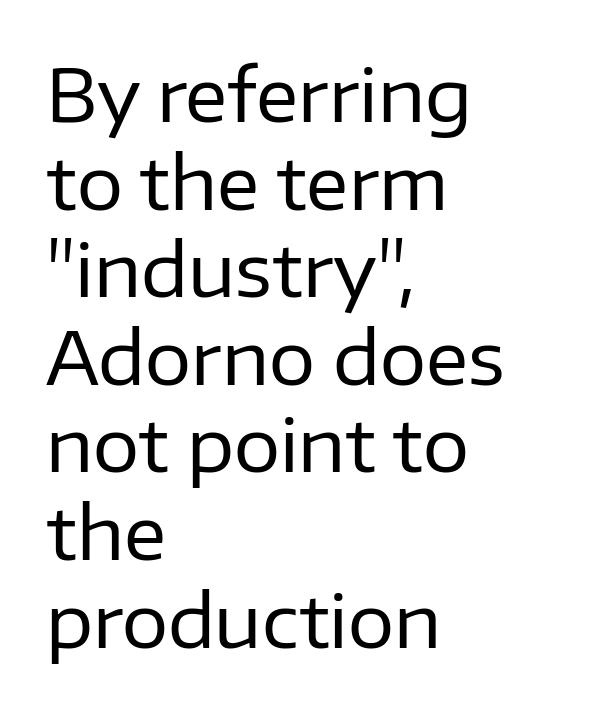
Q: Is the text bold? A: No.
Q: Is the text italic (slanted)? A: No, it is upright.
Q: Is the typeface a serif or a sans-serif typeface? A: Sans-serif.
Q: Is the text underlined? A: No.
Q: How is the paragraph aligned? A: Left-aligned.
Q: Is the spacing between letters normal or unusually wide? A: Normal.
Q: Width (condensed, normal, or wide)? A: Normal.
Q: Stroke contrast? A: Low.
Q: x-height? A: Medium.
Q: Monospaced? A: No.
